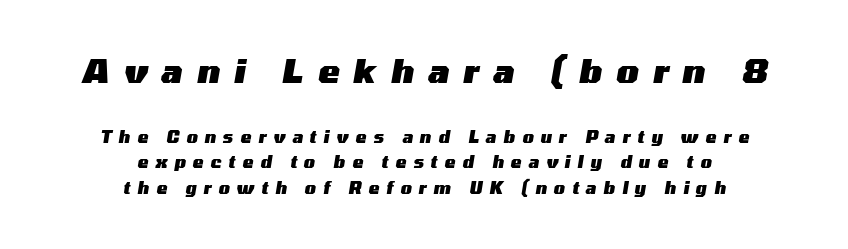
Q: Is the text bold? A: Yes.
Q: Is the text italic (slanted)? A: Yes, it leans right by about 10 degrees.
Q: Is the text underlined? A: No.
Q: How is the paragraph aligned? A: Centered.
Q: Is the spacing between letters normal or unusually wide? A: Unusually wide.
Q: Is the spacing between lines tight, normal or loose? A: Normal.
Q: Which block of text is set in a larger size, the first (top) or the second (bottom)? A: The first (top) one.
Q: Width (condensed, normal, or wide)? A: Wide.
Q: Stroke contrast? A: Medium.
Q: x-height? A: Medium.
Q: Monospaced? A: No.
